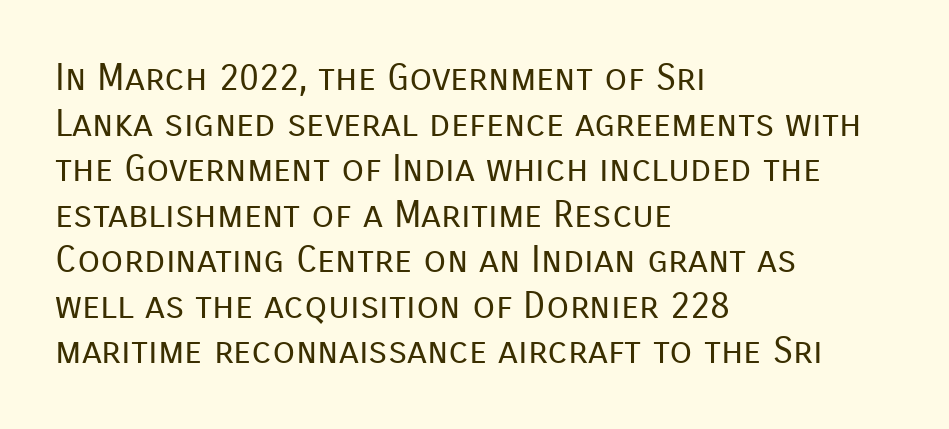
{"serif": "no", "italic": "no", "bold": "no", "weight": "regular", "width": "normal", "stroke_contrast": "low", "x_height": "medium", "monospaced": "no", "underline": "no", "align": "left", "line_spacing_ratio": 1.23, "letter_spacing": "normal", "letter_spacing_em": 0.0, "glyph_px": 37}
